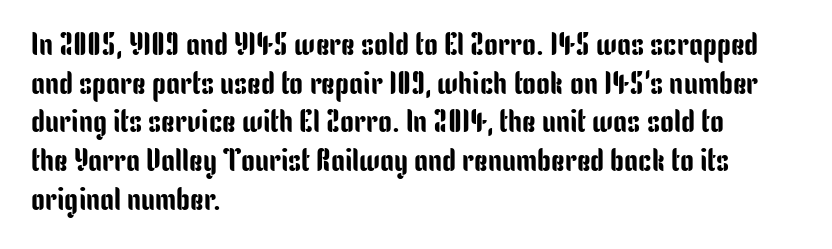
The image shows 31 px condensed sans-serif type, upright; set left-aligned, normal line spacing (1.25x), normal letter spacing, not underlined; low stroke contrast and a medium x-height.
